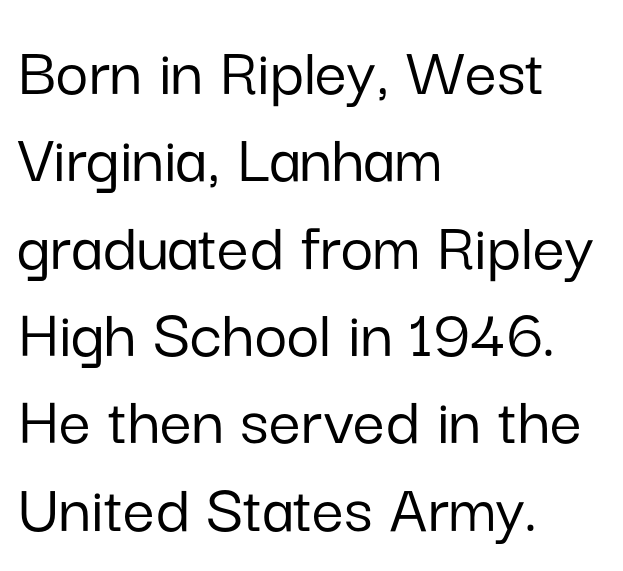
The image shows 71 px sans-serif type, upright; set left-aligned, line spacing 1.23x, normal letter spacing, not underlined; low stroke contrast and a medium x-height.
